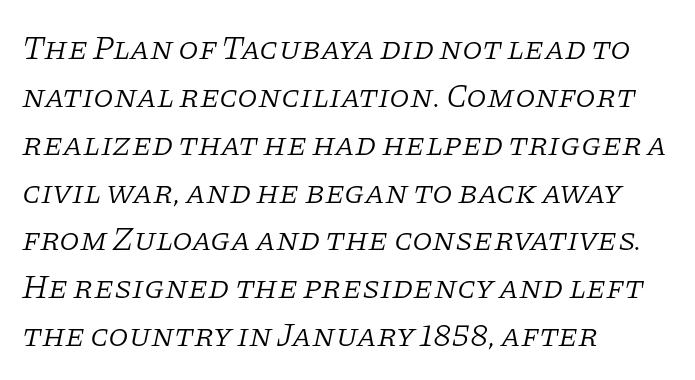
{"serif": "yes", "italic": "yes", "lean": "right", "slant_degrees": 11, "bold": "no", "weight": "light", "width": "normal", "stroke_contrast": "low", "x_height": "large", "monospaced": "no", "underline": "no", "align": "left", "line_spacing": "normal", "line_spacing_ratio": 1.45, "letter_spacing": "normal", "letter_spacing_em": 0.0, "glyph_px": 33}
